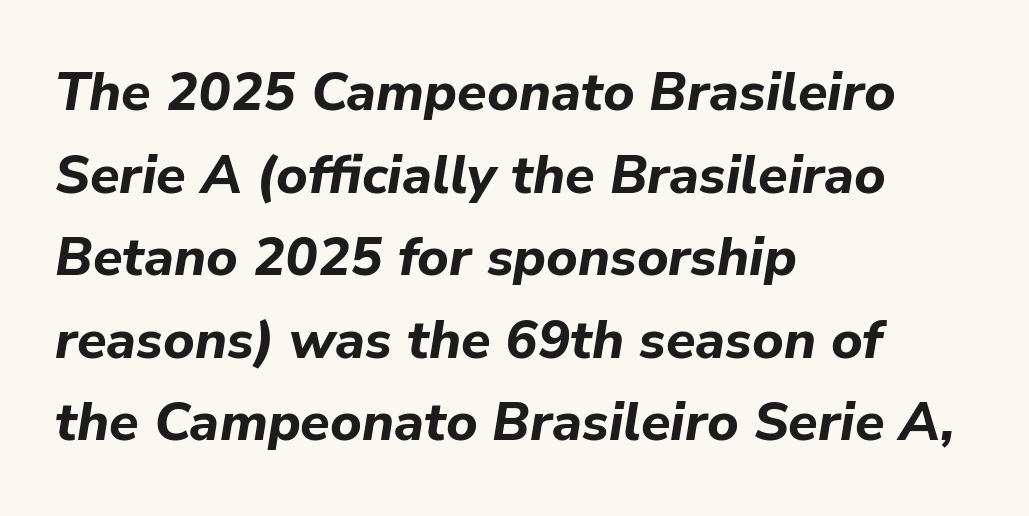
Q: Is the text bold? A: Yes.
Q: Is the text italic (slanted)? A: Yes, it leans right by about 9 degrees.
Q: Is the text underlined? A: No.
Q: How is the paragraph aligned? A: Left-aligned.
Q: Is the spacing between letters normal or unusually wide? A: Normal.
Q: Is the spacing between lines tight, normal or loose? A: Normal.
Q: Width (condensed, normal, or wide)? A: Normal.
Q: Stroke contrast? A: Low.
Q: x-height? A: Medium.
Q: Monospaced? A: No.
